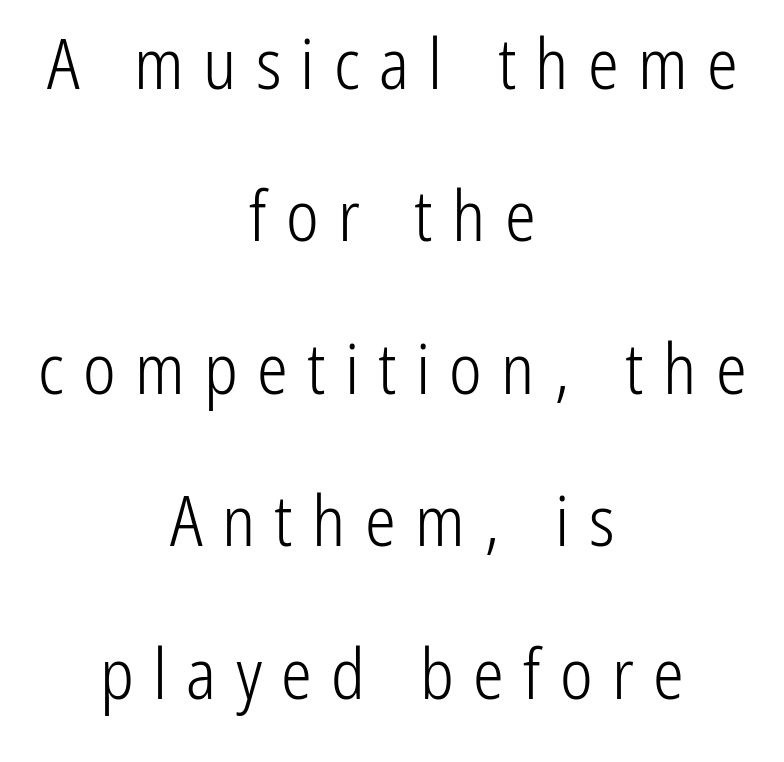
The image shows 69 px light, condensed sans-serif type, upright; set centered, loose line spacing (2.21x), unusually wide letter spacing (+0.28 em), not underlined; low stroke contrast and a medium x-height.
